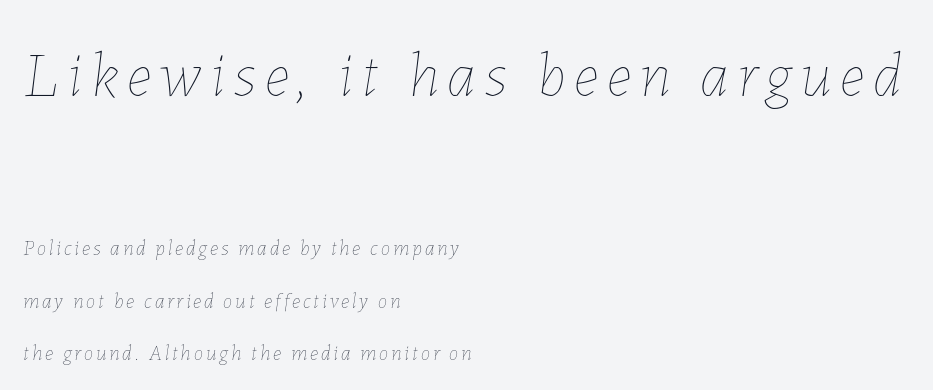
Q: Is the text bold? A: No.
Q: Is the text italic (slanted)? A: Yes, it leans right by about 7 degrees.
Q: Is the text underlined? A: No.
Q: How is the paragraph aligned? A: Left-aligned.
Q: Is the spacing between lines tight, normal or loose? A: Loose.
Q: Which block of text is set in a larger size, the first (top) or the second (bottom)? A: The first (top) one.
Q: Width (condensed, normal, or wide)? A: Normal.
Q: Stroke contrast? A: Low.
Q: x-height? A: Medium.
Q: Monospaced? A: No.
